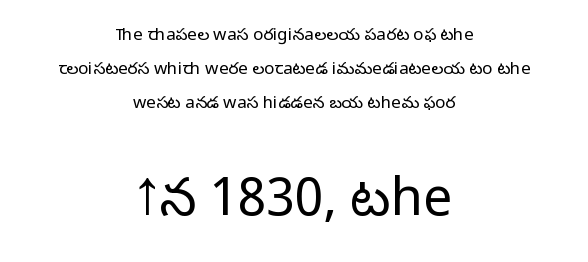
Q: Is the text bold? A: No.
Q: Is the text italic (slanted)? A: No, it is upright.
Q: Is the typeface a serif or a sans-serif typeface? A: Sans-serif.
Q: Is the text underlined? A: No.
Q: How is the paragraph aligned? A: Centered.
Q: Is the spacing between letters normal or unusually wide? A: Normal.
Q: Is the spacing between lines tight, normal or loose? A: Loose.
Q: Which block of text is set in a larger size, the first (top) or the second (bottom)? A: The second (bottom) one.
Q: Width (condensed, normal, or wide)? A: Normal.
Q: Stroke contrast? A: Low.
Q: x-height? A: Medium.
Q: Monospaced? A: No.
